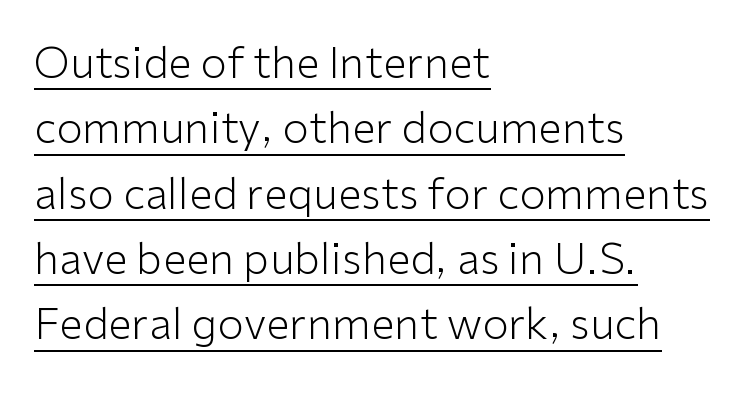
Q: Is the text bold? A: No.
Q: Is the text italic (slanted)? A: No, it is upright.
Q: Is the typeface a serif or a sans-serif typeface? A: Sans-serif.
Q: Is the text underlined? A: Yes.
Q: How is the paragraph aligned? A: Left-aligned.
Q: Is the spacing between letters normal or unusually wide? A: Normal.
Q: Is the spacing between lines tight, normal or loose? A: Normal.
Q: Width (condensed, normal, or wide)? A: Normal.
Q: Stroke contrast? A: Low.
Q: x-height? A: Medium.
Q: Monospaced? A: No.
